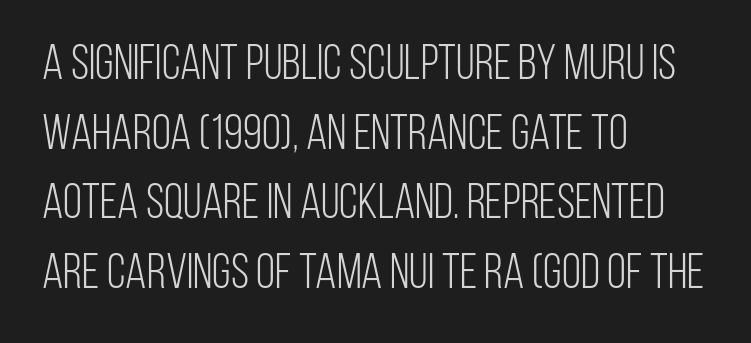
{"serif": "no", "italic": "no", "bold": "no", "weight": "light", "width": "condensed", "stroke_contrast": "low", "x_height": "large", "monospaced": "no", "underline": "no", "align": "left", "line_spacing": "normal", "line_spacing_ratio": 1.42, "letter_spacing": "normal", "letter_spacing_em": 0.0, "glyph_px": 49}
